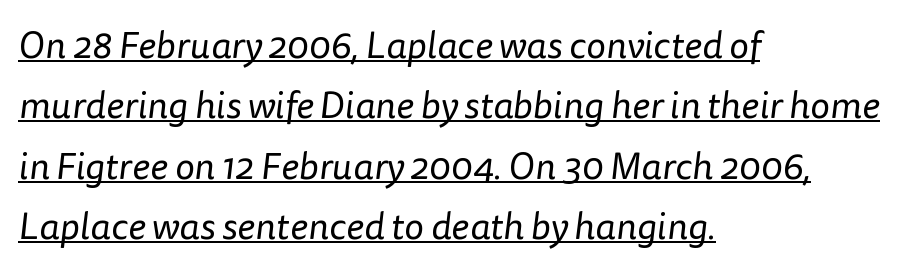
{"serif": "no", "bold": "no", "weight": "regular", "width": "normal", "stroke_contrast": "low", "x_height": "medium", "monospaced": "no", "underline": "yes", "align": "left", "line_spacing": "normal", "line_spacing_ratio": 1.59, "letter_spacing": "normal", "letter_spacing_em": 0.0, "glyph_px": 38}
